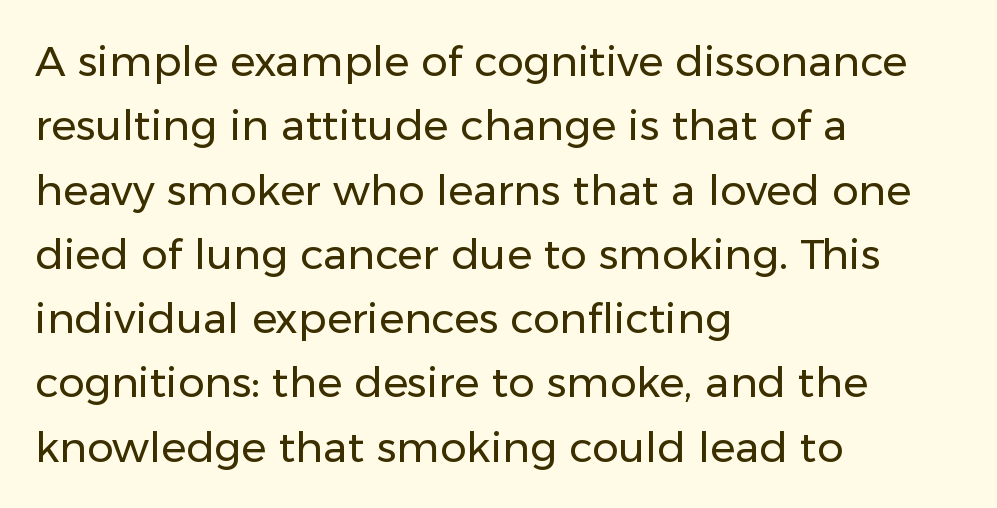
A typesetter would label this face a sans. The axis of the letterforms is exactly vertical. Horizontal alignment here is leftward, the default for most running prose. Quick note: underline off. The tracking reads as untouched default to a designer's eye. Baseline-to-baseline distance is the conventional proportion of letter height.
